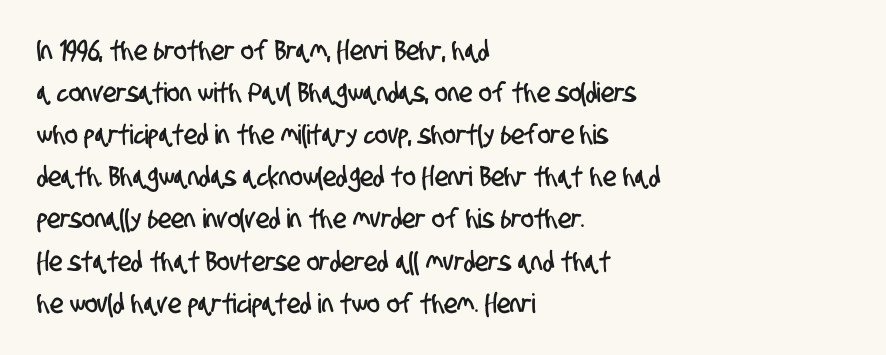
Q: Is the text underlined? A: No.
Q: How is the paragraph aligned? A: Left-aligned.
Q: Is the spacing between letters normal or unusually wide? A: Normal.
Q: Is the spacing between lines tight, normal or loose? A: Normal.
